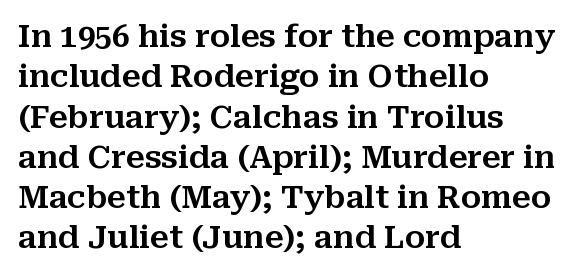
Q: Is the text italic (slanted)? A: No, it is upright.
Q: Is the typeface a serif or a sans-serif typeface? A: Serif.
Q: Is the text underlined? A: No.
Q: How is the paragraph aligned? A: Left-aligned.
Q: Is the spacing between letters normal or unusually wide? A: Normal.
Q: Is the spacing between lines tight, normal or loose? A: Normal.
Q: Width (condensed, normal, or wide)? A: Normal.
Q: Stroke contrast? A: Medium.
Q: x-height? A: Medium.
Q: Monospaced? A: No.
